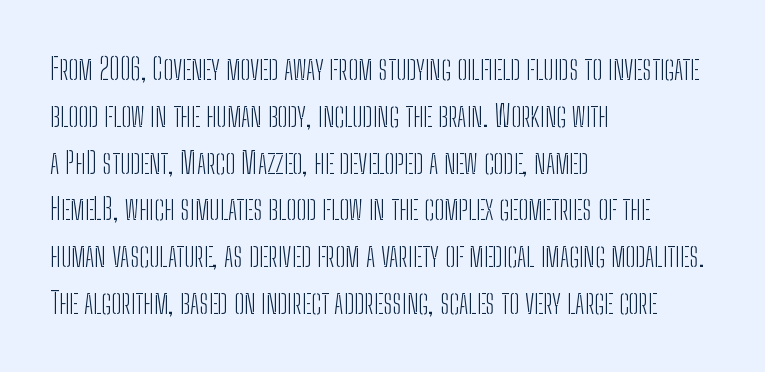
{"serif": "no", "italic": "no", "bold": "no", "weight": "light", "width": "condensed", "stroke_contrast": "low", "x_height": "medium", "monospaced": "no", "underline": "no", "align": "left", "line_spacing": "normal", "line_spacing_ratio": 1.56, "letter_spacing": "normal", "letter_spacing_em": 0.0, "glyph_px": 30}
